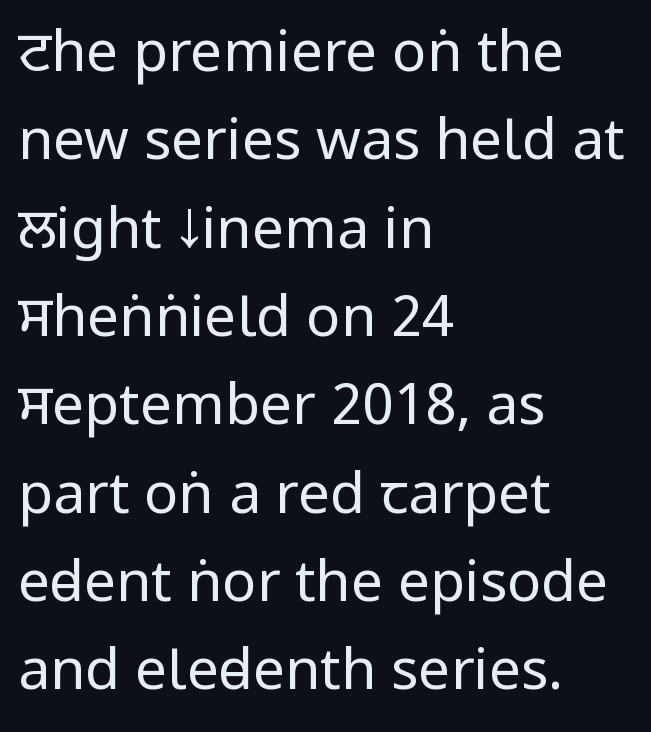
{"serif": "no", "italic": "no", "bold": "no", "weight": "regular", "width": "condensed", "stroke_contrast": "low", "underline": "no", "align": "left", "line_spacing": "normal", "line_spacing_ratio": 1.55, "letter_spacing": "normal", "letter_spacing_em": 0.0, "glyph_px": 57}
